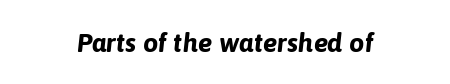
{"italic": "yes", "lean": "right", "slant_degrees": 6, "bold": "yes", "underline": "no", "align": "center", "letter_spacing": "normal", "letter_spacing_em": 0.0, "glyph_px": 27}
